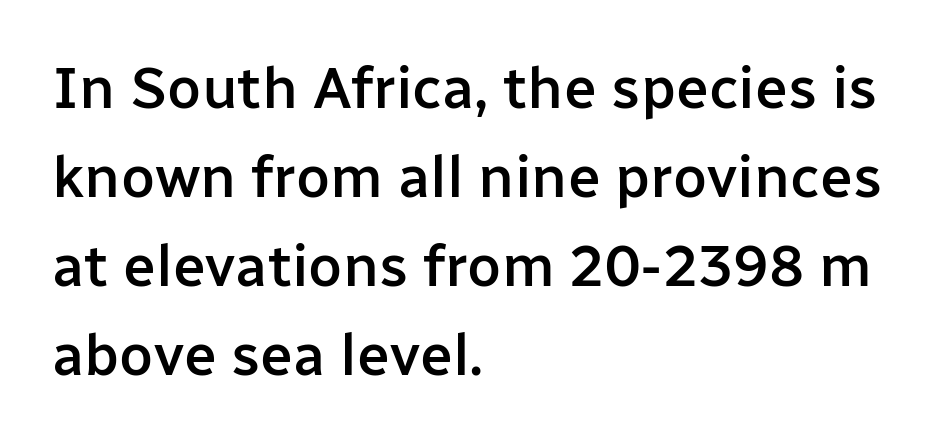
The gaps between neighbouring characters are ordinary and unremarkable. This rendering employs a face without finishing strokes, i.e., a sans-serif. The compositor pushed each line to the left boundary. This sample has the flowing, uneven cadence of proportional lettering. Compared with an ordinary text face, these strokes are moderately heavier — a semibold. The lettering stays uniformly vertical, giving the passage a roman look.
